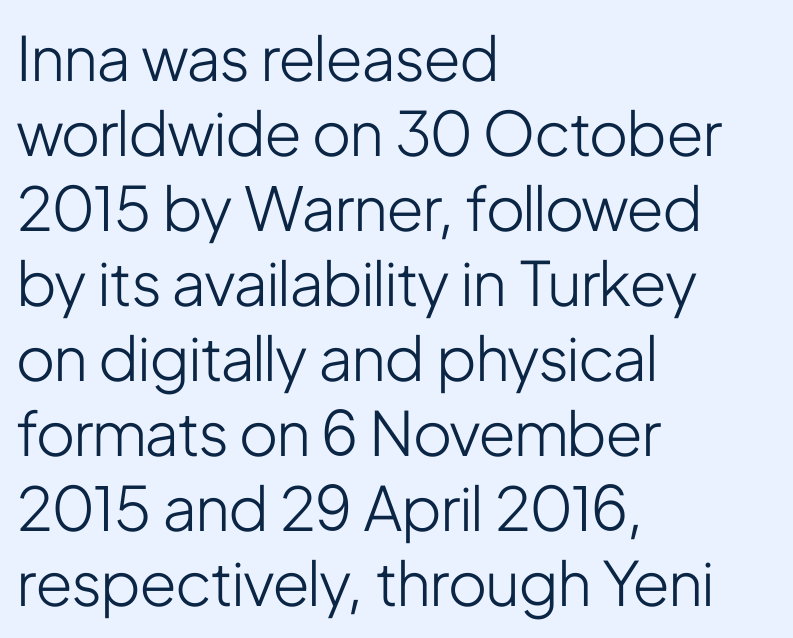
The image shows 61 px light, condensed sans-serif type, upright; set left-aligned, line spacing 1.23x, normal letter spacing, not underlined; low stroke contrast and a medium x-height.
